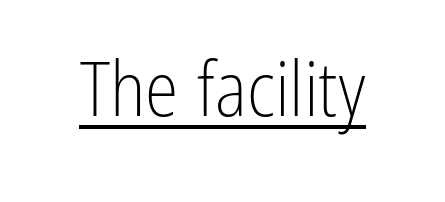
Looks like regular typesetting: each glyph gets only the width it needs. What decoration does the sample have? An underline. A sans-serif font was chosen for this passage. The letterforms sit at book weight or below. Honestly, the letter spacing is just normal — you wouldn't notice it. Posture: straight, roman, zero tilt.
